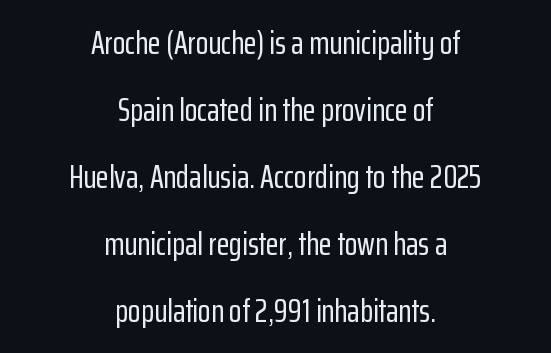
{"serif": "no", "italic": "no", "width": "condensed", "stroke_contrast": "low", "x_height": "medium", "monospaced": "no", "underline": "no", "align": "center", "line_spacing": "loose", "line_spacing_ratio": 2.03, "letter_spacing": "normal", "letter_spacing_em": 0.0, "glyph_px": 33}
